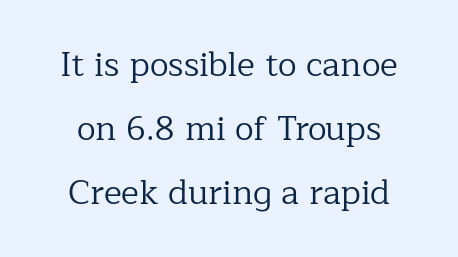
The image shows 34 px regular-weight serif type, upright; set centered, line spacing 1.88x, normal letter spacing, not underlined; low stroke contrast and a medium x-height.
